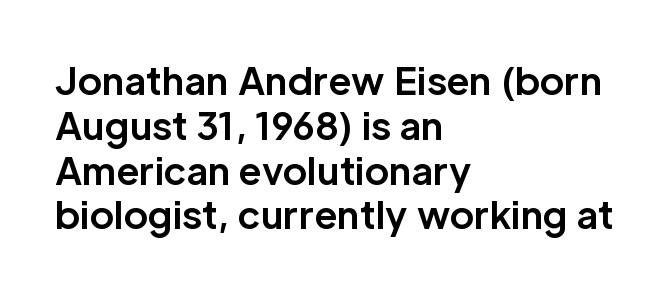
The image shows 37 px bold sans-serif type, upright; set left-aligned, line spacing 1.21x, normal letter spacing, not underlined; low stroke contrast and a medium x-height.
